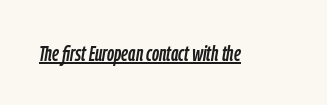
{"italic": "yes", "lean": "right", "slant_degrees": 9, "underline": "yes", "letter_spacing": "normal", "letter_spacing_em": 0.0, "glyph_px": 22}
